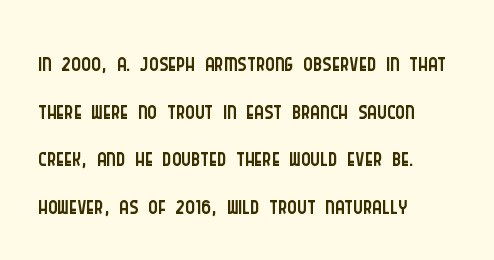
A clean baseline with only descenders dipping below it. Weight: not bold — regular or lighter. Caption: multi-line text, flush left, ragged right. No feet cap the strokes, marking this as sans-serif type. It's the straight-up-and-down kind of type.
